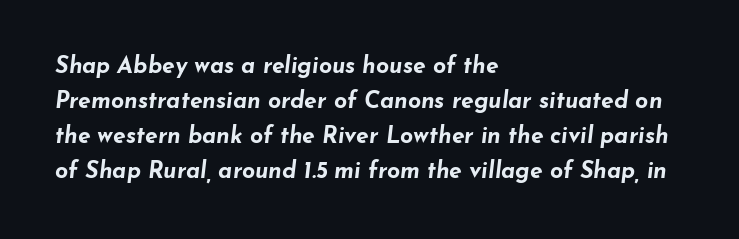
Rule under the text: the space is simply empty. Strokes here are thick enough to call this a true bold. Emphasis-style slanted type is in use. Caption: standard tracking, unaltered. Each line starts at the same left margin while the right side varies.
